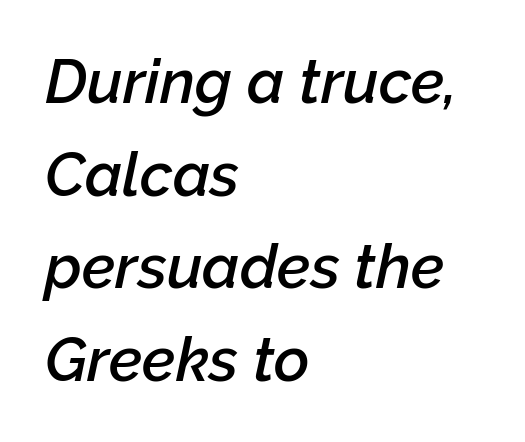
The image shows 61 px semibold type, italic (leaning right); set left-aligned, normal line spacing (1.52x), normal letter spacing, not underlined; low stroke contrast and a medium x-height.
